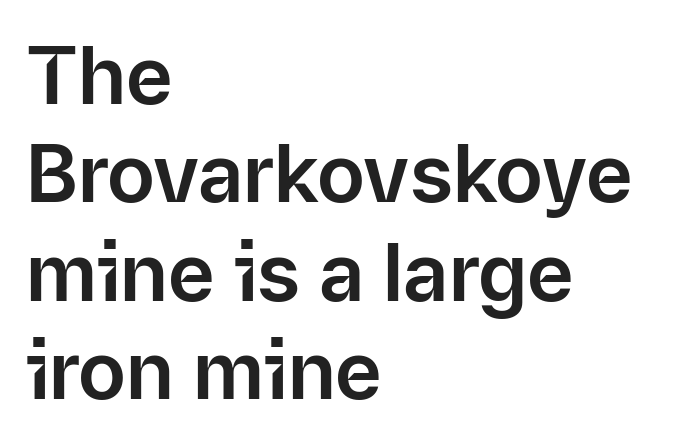
A sans-serif font was chosen for this passage. Is this a fixed-width face? No — the glyphs have proportional, varying widths. This rendering features lettering with no underline. Upright lettering throughout.
